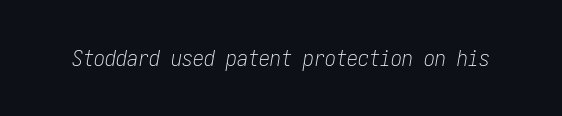
The image shows 22 px text type, italic (leaning right); set normal letter spacing, not underlined.
